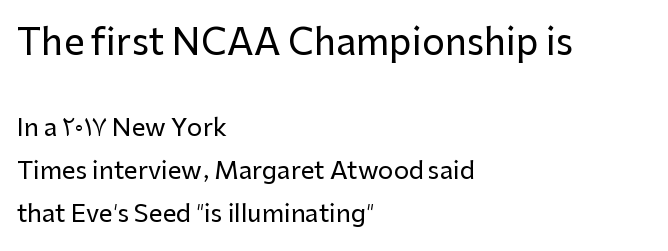
Q: Is the text italic (slanted)? A: No, it is upright.
Q: Is the typeface a serif or a sans-serif typeface? A: Sans-serif.
Q: Is the text underlined? A: No.
Q: How is the paragraph aligned? A: Left-aligned.
Q: Is the spacing between letters normal or unusually wide? A: Normal.
Q: Which block of text is set in a larger size, the first (top) or the second (bottom)? A: The first (top) one.
Q: Width (condensed, normal, or wide)? A: Normal.
Q: Stroke contrast? A: Low.
Q: x-height? A: Medium.
Q: Monospaced? A: No.
